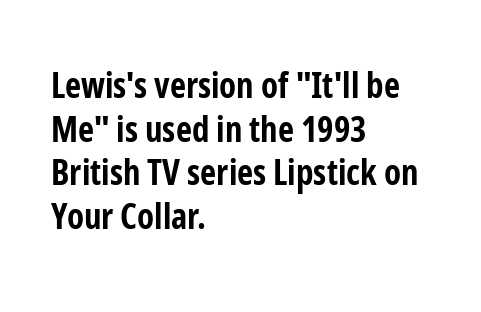
{"serif": "no", "italic": "no", "bold": "yes", "weight": "bold", "width": "condensed", "stroke_contrast": "low", "x_height": "medium", "monospaced": "no", "underline": "no", "align": "left", "line_spacing": "normal", "line_spacing_ratio": 1.25, "letter_spacing": "normal", "letter_spacing_em": 0.0, "glyph_px": 35}
